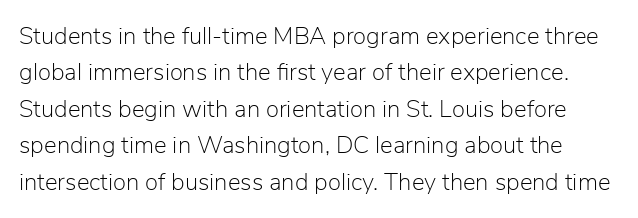
{"italic": "no", "bold": "no", "underline": "no", "line_spacing": "normal", "line_spacing_ratio": 1.52, "letter_spacing": "normal", "letter_spacing_em": 0.0, "glyph_px": 24}
